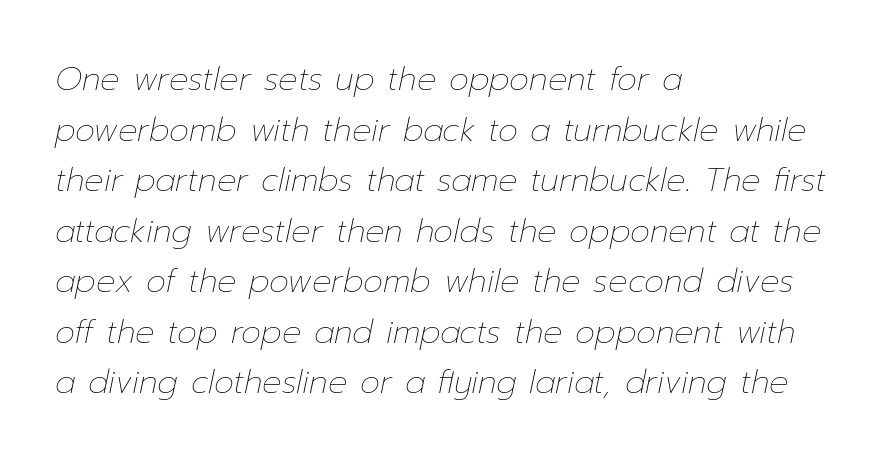
{"italic": "yes", "lean": "right", "slant_degrees": 12, "bold": "no", "weight": "thin", "width": "normal", "stroke_contrast": "low", "x_height": "medium", "monospaced": "no", "underline": "no", "align": "left", "line_spacing": "normal", "line_spacing_ratio": 1.58, "letter_spacing": "normal", "letter_spacing_em": 0.0, "glyph_px": 32}
